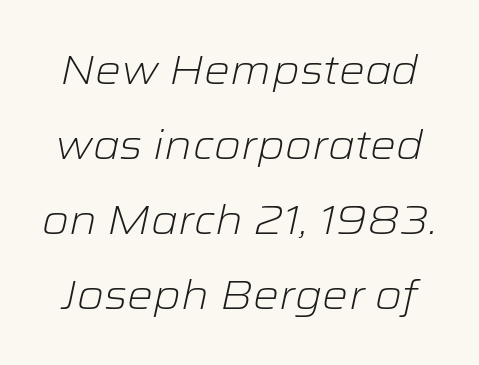
{"italic": "yes", "lean": "right", "slant_degrees": 12, "bold": "no", "weight": "light", "width": "wide", "stroke_contrast": "low", "x_height": "medium", "monospaced": "no", "underline": "no", "line_spacing_ratio": 1.83, "letter_spacing": "normal", "letter_spacing_em": 0.0, "glyph_px": 41}
